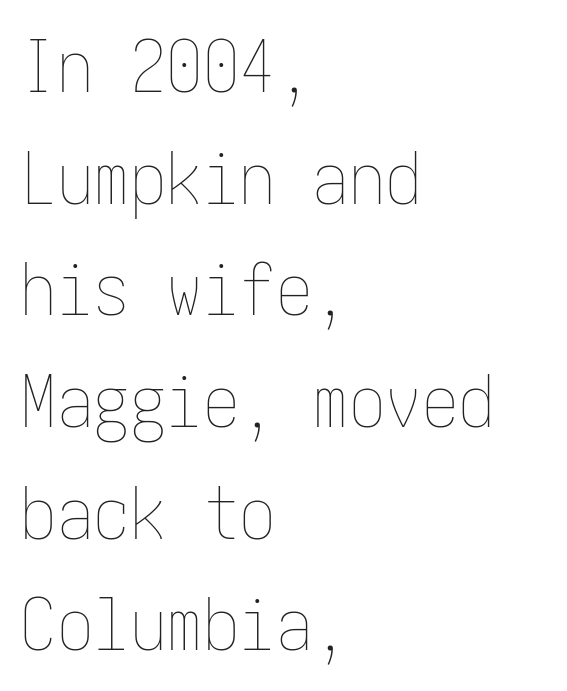
Q: Is the text bold? A: No.
Q: Is the text italic (slanted)? A: No, it is upright.
Q: Is the text underlined? A: No.
Q: How is the paragraph aligned? A: Left-aligned.
Q: Is the spacing between letters normal or unusually wide? A: Normal.
Q: Is the spacing between lines tight, normal or loose? A: Normal.
Q: Width (condensed, normal, or wide)? A: Condensed.
Q: Stroke contrast? A: Low.
Q: x-height? A: Medium.
